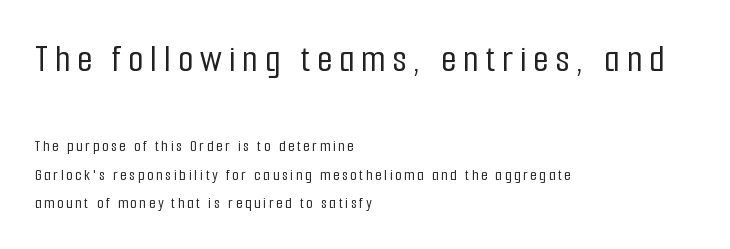
{"serif": "no", "italic": "no", "width": "condensed", "stroke_contrast": "low", "x_height": "medium", "monospaced": "no", "underline": "no", "align": "left", "line_spacing_ratio": 1.79, "larger_block": "first", "size_ratio": 2.44, "glyph_px": 39}
